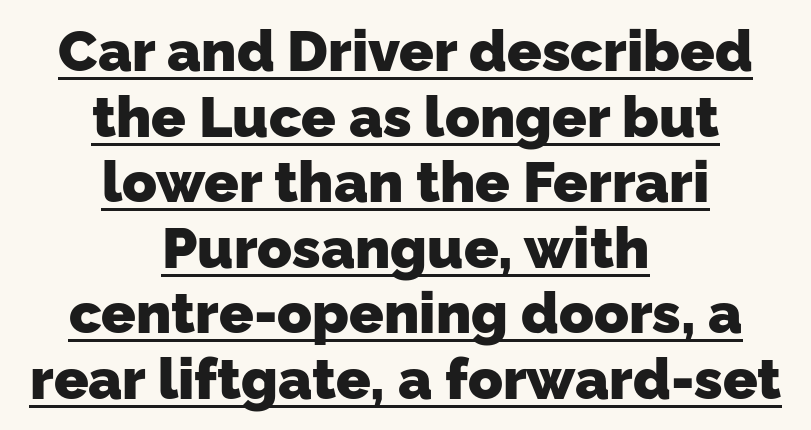
Q: Is the text bold? A: Yes.
Q: Is the typeface a serif or a sans-serif typeface? A: Sans-serif.
Q: Is the text underlined? A: Yes.
Q: How is the paragraph aligned? A: Centered.
Q: Is the spacing between letters normal or unusually wide? A: Normal.
Q: Is the spacing between lines tight, normal or loose? A: Tight.
Q: Width (condensed, normal, or wide)? A: Normal.
Q: Stroke contrast? A: Low.
Q: x-height? A: Medium.
Q: Monospaced? A: No.
